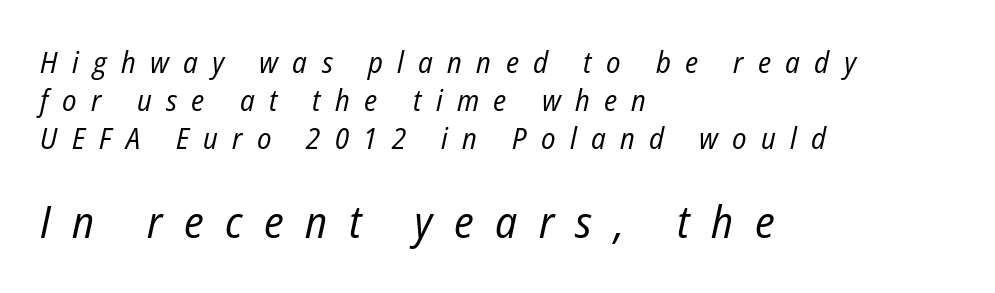
The image shows 45 px regular-weight, condensed type, italic (leaning right); set left-aligned, normal line spacing (1.26x), unusually wide letter spacing (+0.48 em), not underlined; the second (bottom) block is 1.5x larger; low stroke contrast and a medium x-height.
